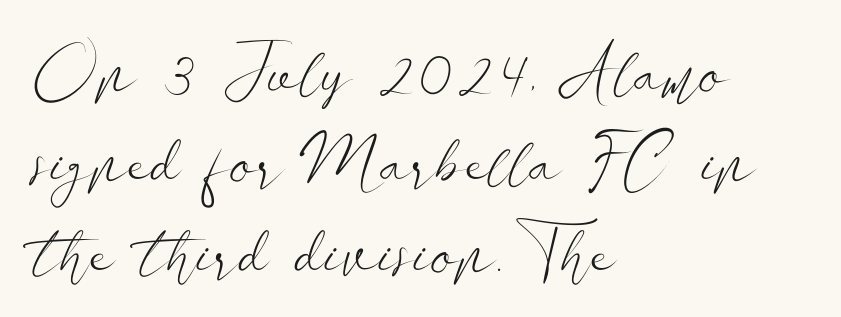
The strokes carry an ordinary text weight at most. Tracking value appears to be zero — textbook default spacing. Does the leading feel generous? No, just average.
